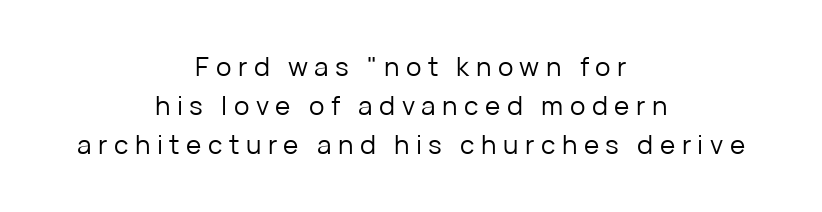
The image shows 26 px text type, upright; set centered, normal line spacing (1.5x), unusually wide letter spacing (+0.25 em), not underlined.
